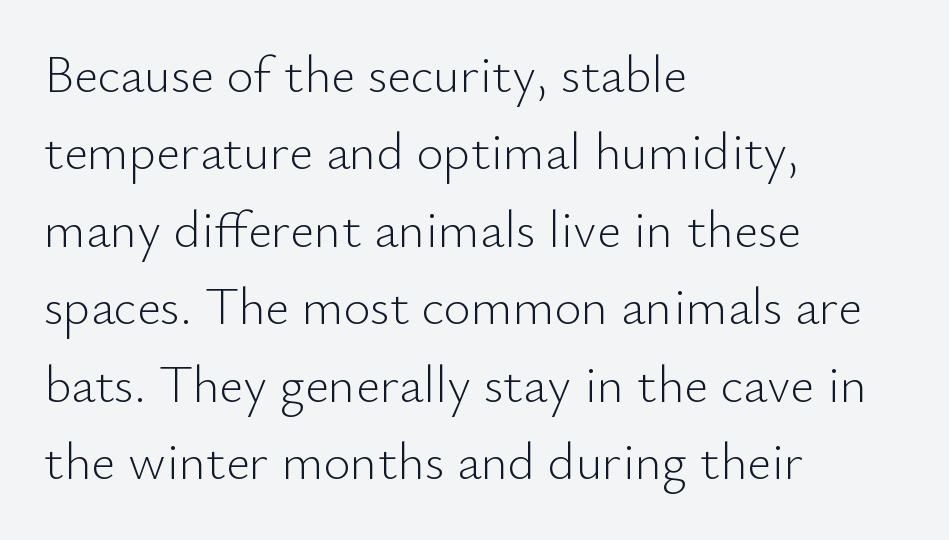
{"serif": "no", "italic": "no", "bold": "no", "weight": "light", "width": "normal", "stroke_contrast": "low", "x_height": "small", "monospaced": "no", "underline": "no", "align": "left", "line_spacing": "normal", "line_spacing_ratio": 1.49, "letter_spacing": "normal", "letter_spacing_em": 0.0, "glyph_px": 52}
